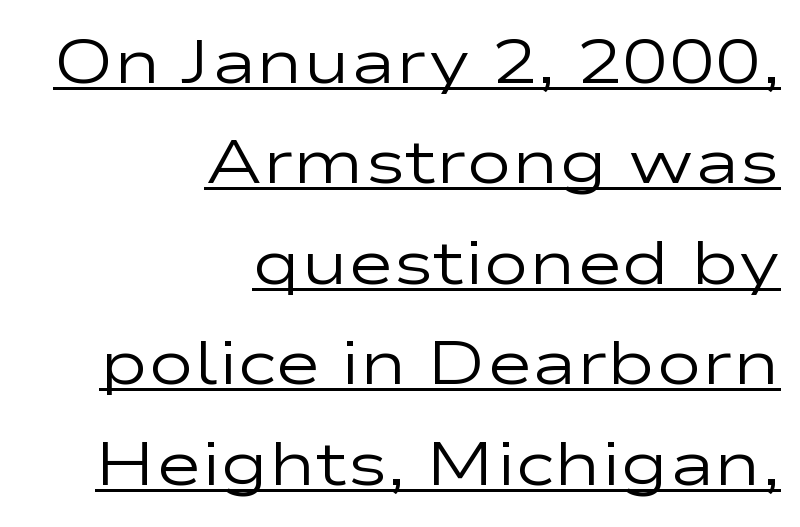
Q: Is the text bold? A: No.
Q: Is the text italic (slanted)? A: No, it is upright.
Q: Is the typeface a serif or a sans-serif typeface? A: Sans-serif.
Q: Is the text underlined? A: Yes.
Q: How is the paragraph aligned? A: Right-aligned.
Q: Is the spacing between letters normal or unusually wide? A: Normal.
Q: Is the spacing between lines tight, normal or loose? A: Normal.
Q: Width (condensed, normal, or wide)? A: Wide.
Q: Stroke contrast? A: Low.
Q: x-height? A: Medium.
Q: Monospaced? A: No.
